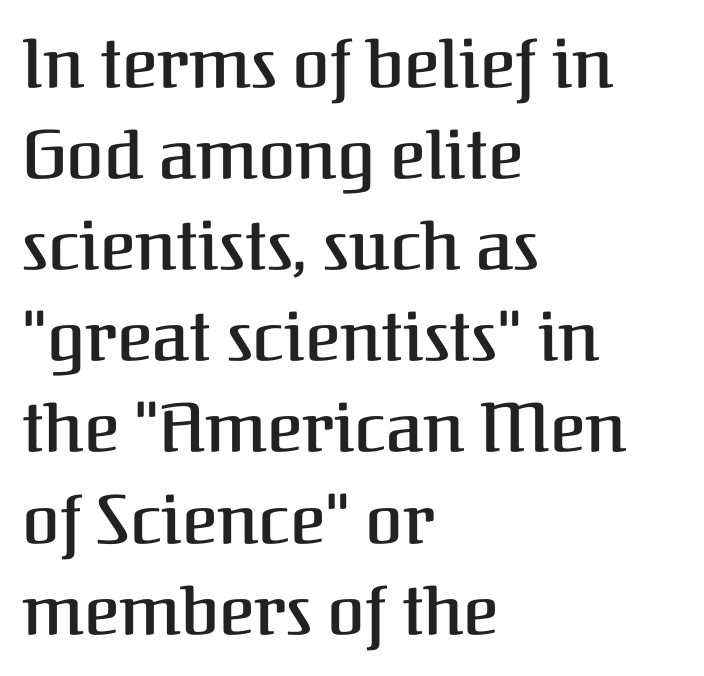
Whoever set this chose a conventional vertical rhythm. No italicization has been applied; the sample stays upright. These lines stack with their left ends in a neat column. No word sits above an underline. A typesetter would call this proportional, since set widths differ per character. Examine the stroke ends and you'll spot serifs.
